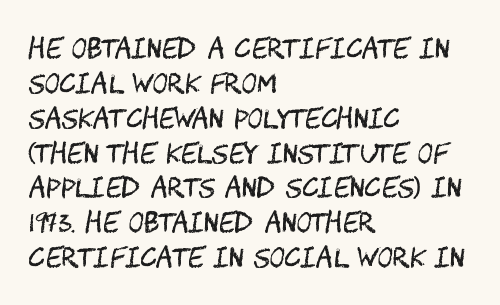
{"italic": "no", "bold": "no", "underline": "no", "align": "left", "line_spacing": "normal", "line_spacing_ratio": 1.34, "letter_spacing": "normal", "letter_spacing_em": 0.0, "glyph_px": 26}
